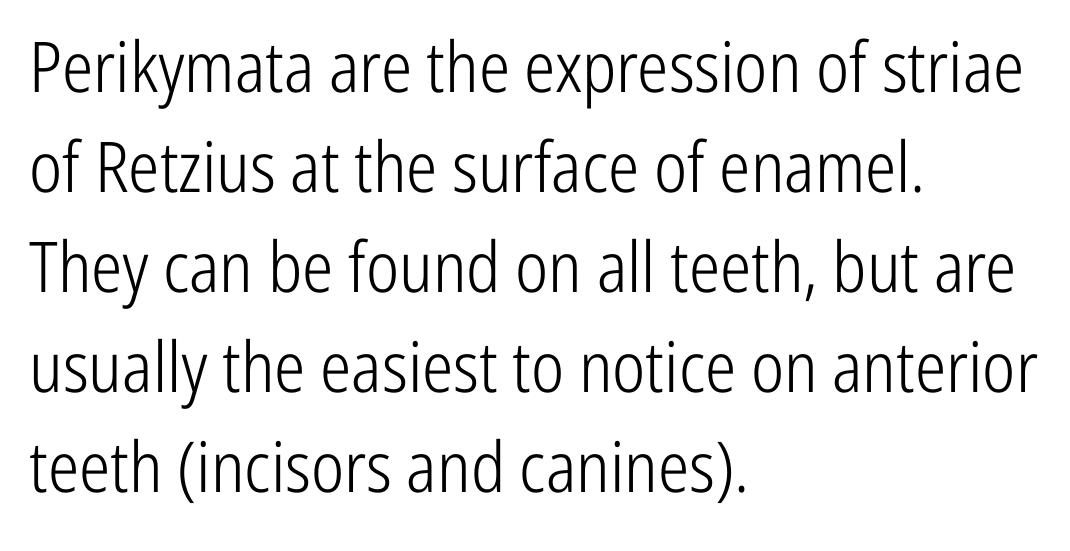
Q: Is the text bold? A: No.
Q: Is the text italic (slanted)? A: No, it is upright.
Q: Is the typeface a serif or a sans-serif typeface? A: Sans-serif.
Q: Is the text underlined? A: No.
Q: How is the paragraph aligned? A: Left-aligned.
Q: Is the spacing between letters normal or unusually wide? A: Normal.
Q: Is the spacing between lines tight, normal or loose? A: Normal.
Q: Width (condensed, normal, or wide)? A: Condensed.
Q: Stroke contrast? A: Low.
Q: x-height? A: Medium.
Q: Monospaced? A: No.
